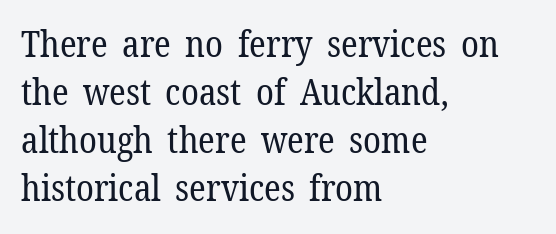
The image shows 36 px regular-weight serif type, upright; set left-aligned, normal line spacing (1.33x), normal letter spacing, not underlined; low stroke contrast and a medium x-height.
